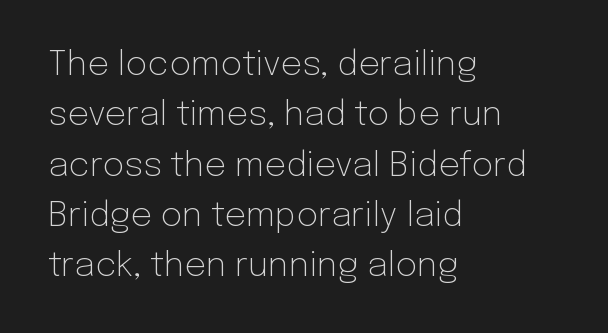
The image shows 34 px light sans-serif type, upright; set left-aligned, normal line spacing (1.48x), normal letter spacing, not underlined; low stroke contrast and a medium x-height.
